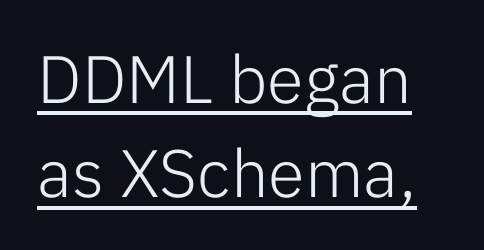
The image shows 67 px light sans-serif type, upright; set normal line spacing (1.41x), normal letter spacing, underlined; low stroke contrast and a medium x-height.
